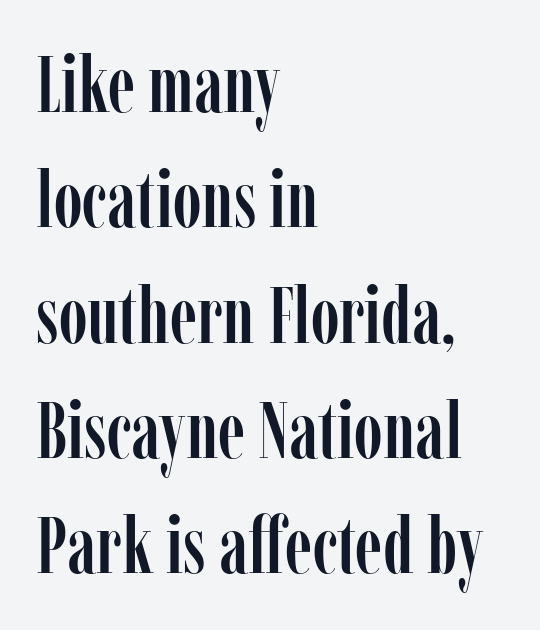
The image shows 79 px condensed serif type, upright; set left-aligned, normal line spacing (1.46x), normal letter spacing, not underlined; low stroke contrast and a medium x-height.
